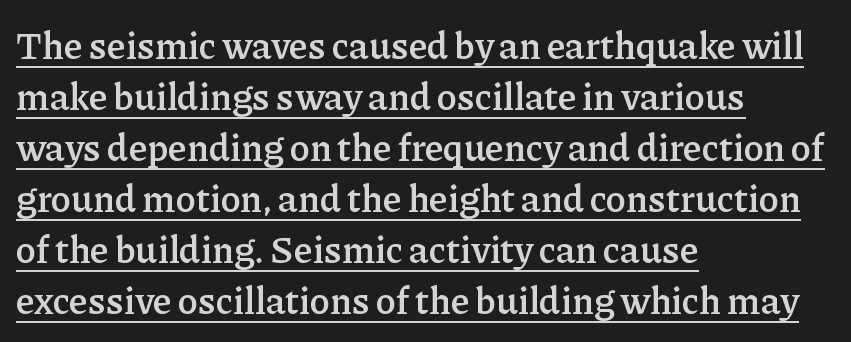
The image shows 38 px semibold serif type, upright; set left-aligned, normal line spacing (1.34x), normal letter spacing, underlined; low stroke contrast and a medium x-height.
